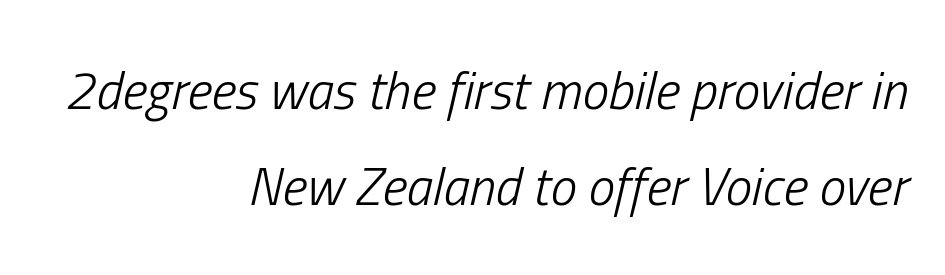
The image shows 53 px light, condensed type, italic (leaning right); set right-aligned, line spacing 1.81x, normal letter spacing, not underlined; low stroke contrast and a medium x-height.
